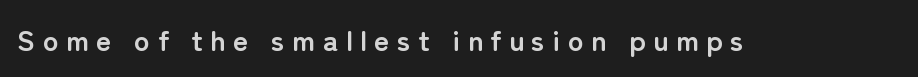
The image shows 29 px semibold sans-serif type, upright; set unusually wide letter spacing (+0.26 em), not underlined; low stroke contrast and a medium x-height.
